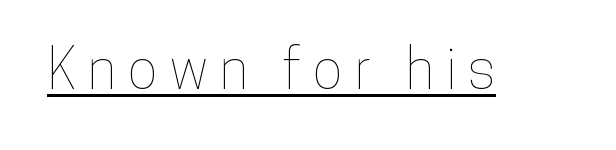
The image shows 56 px condensed type, upright; set unusually wide letter spacing (+0.22 em), underlined; low stroke contrast and a medium x-height.
